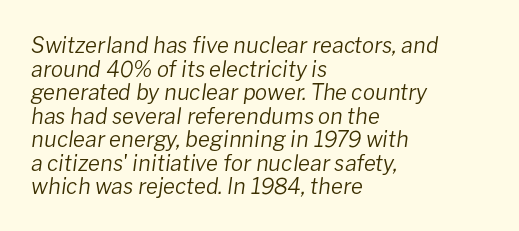
{"italic": "yes", "lean": "right", "slant_degrees": 8, "bold": "no", "underline": "no", "align": "left", "line_spacing": "tight", "line_spacing_ratio": 1.07, "letter_spacing": "normal", "letter_spacing_em": 0.0, "glyph_px": 22}
